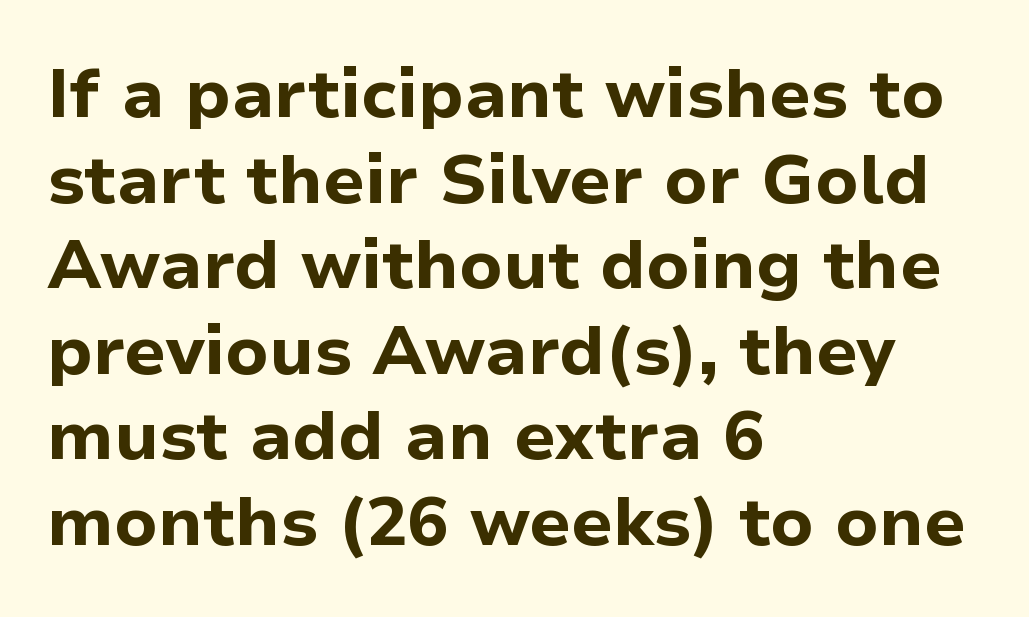
Here the glyphs are tracked normally, forming tight word shapes. Casual observation: everything's shoved over to the left. The font family rendered here belongs to the sans-serif group. What weight is shown? A full bold with thick strokes. Letters rest on an invisible, unmarked baseline.
